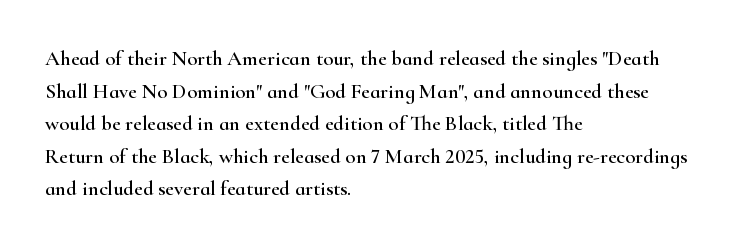
The image shows 21 px text type, upright; set left-aligned, normal line spacing (1.55x), normal letter spacing, not underlined.
